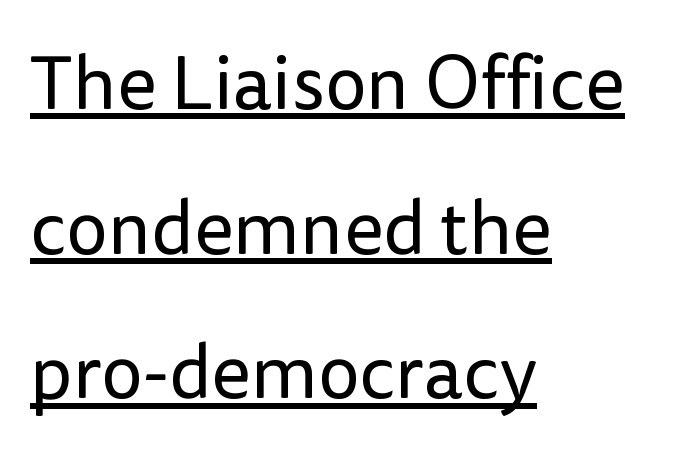
No extra tracking has been applied to these lines. Stems and bowls with no extra thickness — not bold. Spacing verdict: proportional, widths tailored to each character. If you drew a line through each stem, it would be perfectly vertical. The line-height multiplier appears high, well above default.
